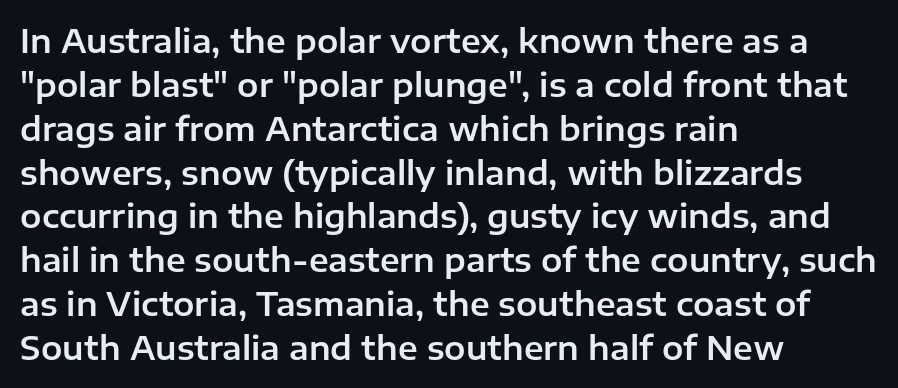
{"serif": "no", "italic": "no", "width": "normal", "stroke_contrast": "low", "x_height": "medium", "monospaced": "no", "underline": "no", "align": "left", "line_spacing": "normal", "line_spacing_ratio": 1.37, "letter_spacing": "normal", "letter_spacing_em": 0.0, "glyph_px": 32}
